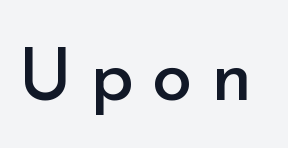
The image shows 74 px regular-weight sans-serif type, upright; set unusually wide letter spacing (+0.24 em), not underlined; low stroke contrast and a small x-height.
